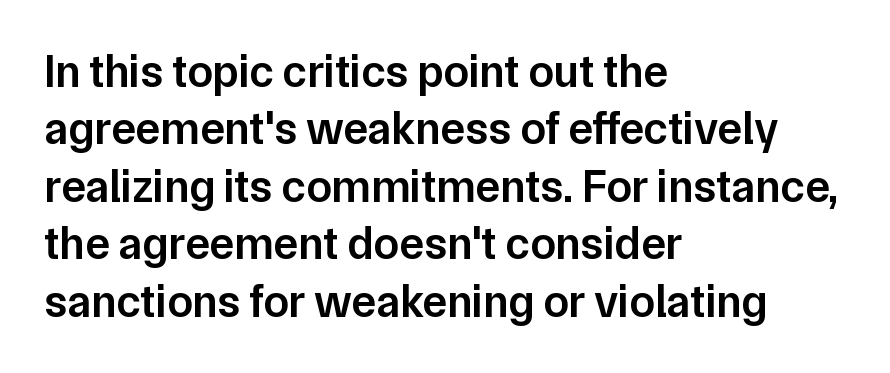
Q: Is the text bold? A: Semi-bold.
Q: Is the text italic (slanted)? A: No, it is upright.
Q: Is the typeface a serif or a sans-serif typeface? A: Sans-serif.
Q: Is the text underlined? A: No.
Q: How is the paragraph aligned? A: Left-aligned.
Q: Is the spacing between letters normal or unusually wide? A: Normal.
Q: Is the spacing between lines tight, normal or loose? A: Normal.
Q: Width (condensed, normal, or wide)? A: Normal.
Q: Stroke contrast? A: Low.
Q: x-height? A: Medium.
Q: Monospaced? A: No.
